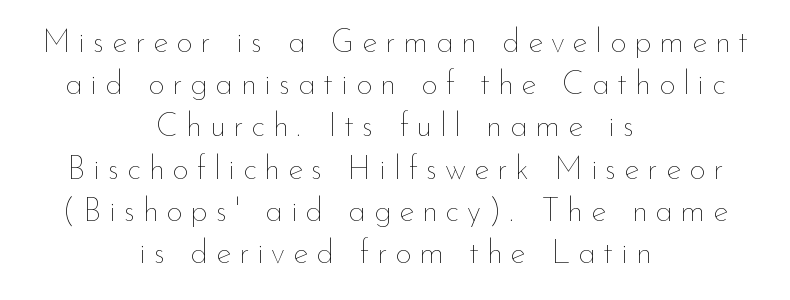
Here the designer chose a conventional face with non-uniform glyph widths. Heaviness? Minimal to ordinary, like unemphasized prose. In CSS terms this would be text-align: center. Summary of vertical rhythm: regular, with standard interline spacing.
